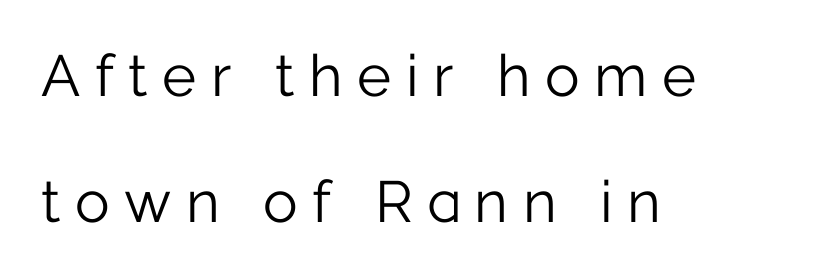
Stroke mass is kept to a normal reading level or below. What stands out about the letter spacing? Its width — letters are far apart. Bare-footed words on every line. To sum up the face: it is a sans, with no serifs.
